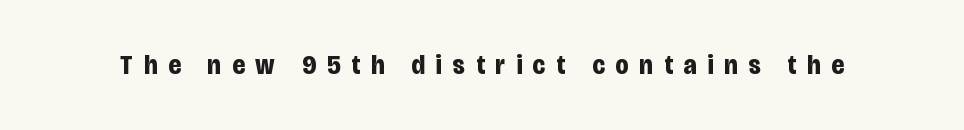
The image shows 27 px bold type, upright; set unusually wide letter spacing (+0.41 em), not underlined.
